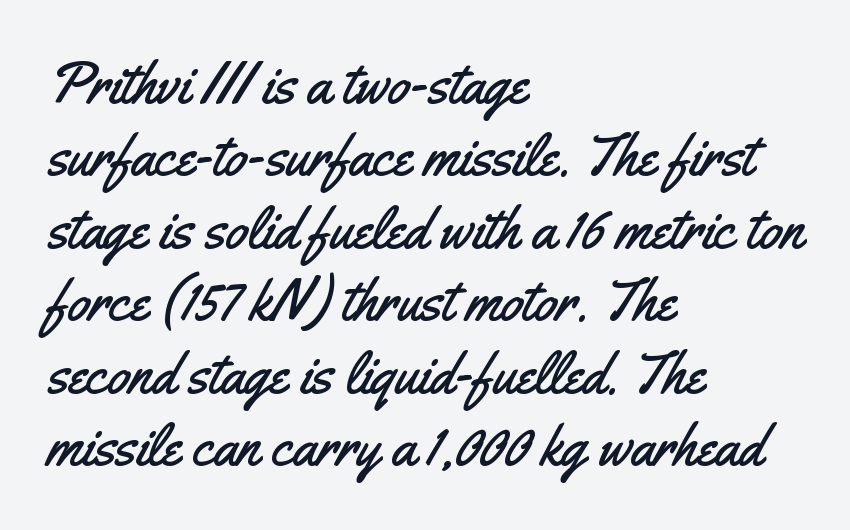
The image shows 58 px condensed sans-serif type; set left-aligned, normal line spacing (1.25x), normal letter spacing, not underlined; medium stroke contrast and a small x-height.
